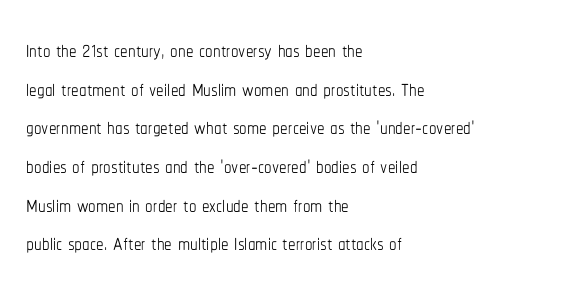
{"italic": "no", "bold": "no", "weight": "thin", "width": "condensed", "stroke_contrast": "low", "x_height": "medium", "monospaced": "no", "underline": "no", "align": "left", "line_spacing": "normal", "line_spacing_ratio": 1.29, "letter_spacing": "normal", "letter_spacing_em": 0.0, "glyph_px": 30}
